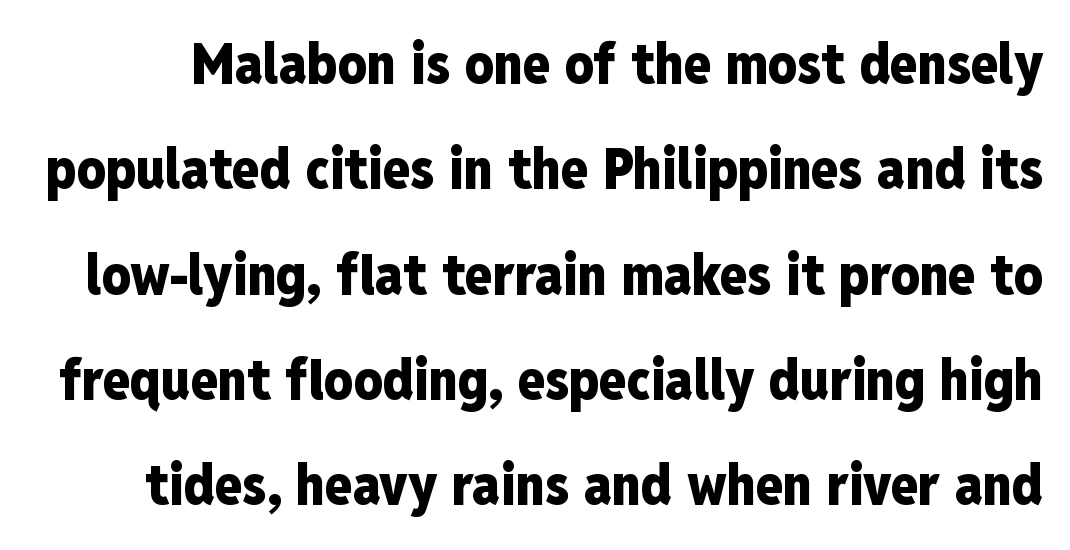
Do the characters align in a grid? No, the font is proportional. The passage shown is not underscored anywhere. In terms of letterspacing, this is plain default setting. Is this a sans? Yes — the strokes have no serifs.
